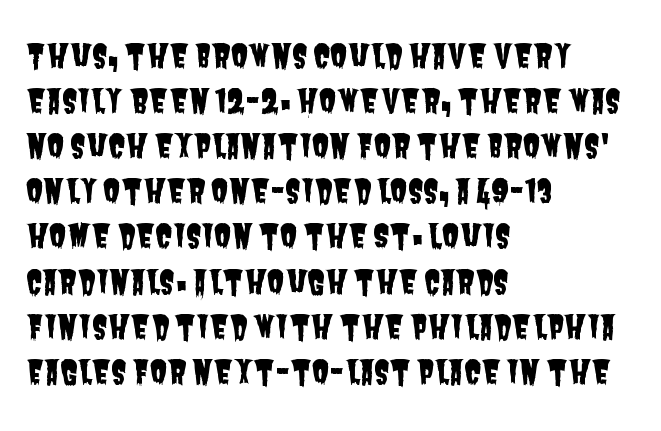
Is this a sans? Yes — the strokes have no serifs. You could call the tracking neutral — neither tight nor loose. Do the characters align in a grid? No, the font is proportional. Does the copy run flush right? No — it runs flush left.
